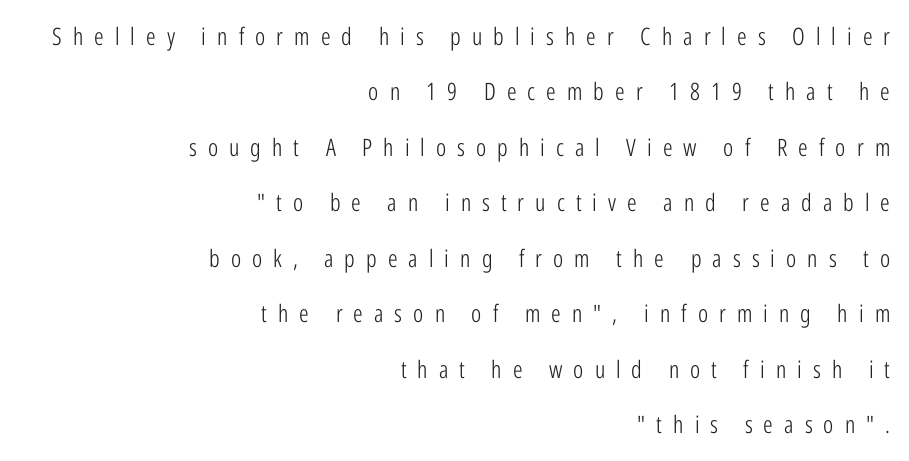
Q: Is the text bold? A: No.
Q: Is the text italic (slanted)? A: No, it is upright.
Q: Is the text underlined? A: No.
Q: How is the paragraph aligned? A: Right-aligned.
Q: Is the spacing between letters normal or unusually wide? A: Unusually wide.
Q: Is the spacing between lines tight, normal or loose? A: Loose.
